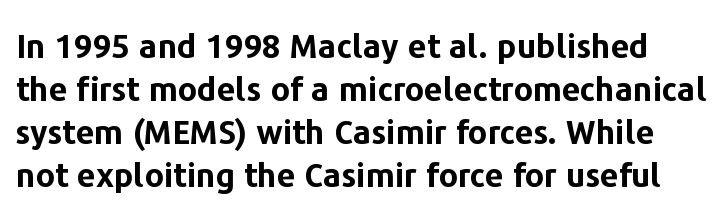
{"serif": "no", "italic": "no", "bold": "yes", "weight": "bold", "width": "normal", "stroke_contrast": "low", "x_height": "medium", "monospaced": "no", "underline": "no", "line_spacing": "normal", "line_spacing_ratio": 1.3, "letter_spacing": "normal", "letter_spacing_em": 0.0, "glyph_px": 33}
